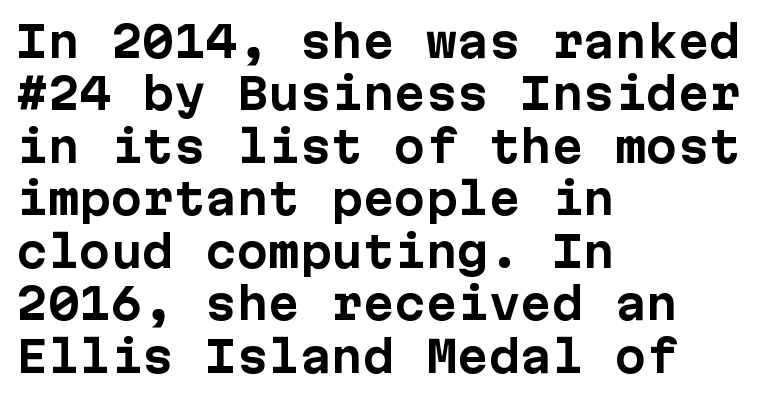
{"serif": "no", "italic": "no", "bold": "yes", "weight": "bold", "width": "normal", "stroke_contrast": "low", "x_height": "medium", "monospaced": "yes", "underline": "no", "align": "left", "line_spacing": "normal", "line_spacing_ratio": 1.25, "letter_spacing": "normal", "letter_spacing_em": 0.0, "glyph_px": 42}
